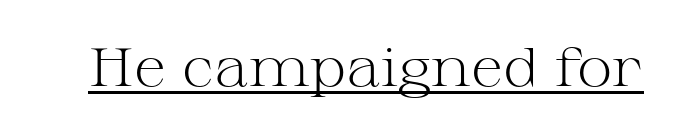
The image shows 54 px light, wide serif type, upright; set normal letter spacing, underlined; medium stroke contrast and a medium x-height.
